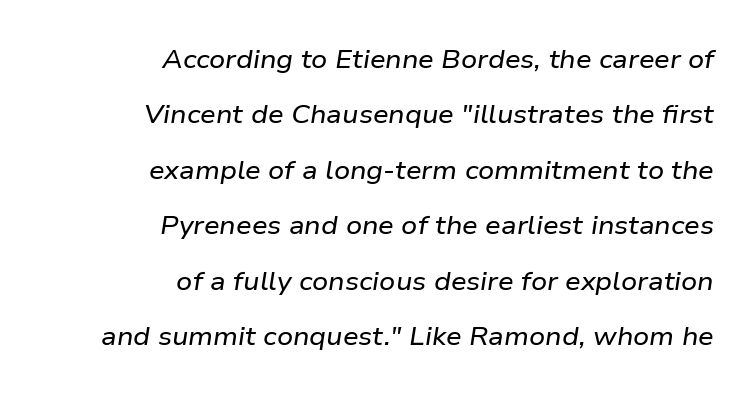
Q: Is the text italic (slanted)? A: Yes, it leans right by about 9 degrees.
Q: Is the text underlined? A: No.
Q: How is the paragraph aligned? A: Right-aligned.
Q: Is the spacing between letters normal or unusually wide? A: Normal.
Q: Is the spacing between lines tight, normal or loose? A: Loose.
